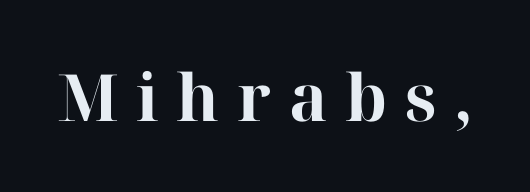
The image shows 65 px bold serif type, upright; set unusually wide letter spacing (+0.27 em), not underlined; high stroke contrast and a medium x-height.
